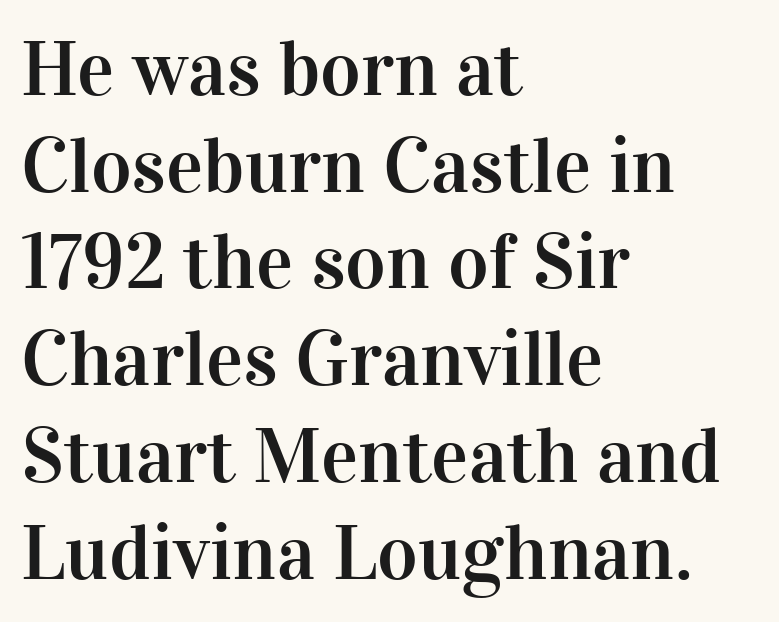
The image shows 78 px serif type, upright; set left-aligned, line spacing 1.24x, normal letter spacing, not underlined; high stroke contrast and a medium x-height.
